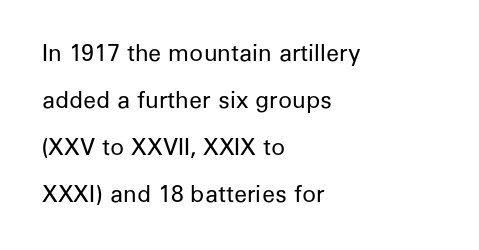
A clean baseline with only descenders dipping below it. Bold? No — there's no thickening of the strokes. Each word holds together tightly as a unit, with standard inter-letter gaps. Characters remain perfectly vertical along every line.
